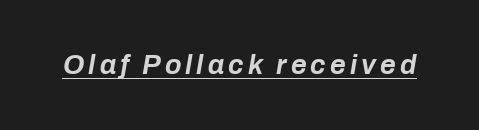
Q: Is the text bold? A: Yes.
Q: Is the text italic (slanted)? A: Yes, it leans right by about 10 degrees.
Q: Is the text underlined? A: Yes.
